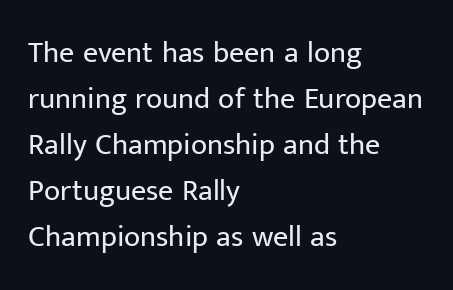
The image shows 30 px regular-weight sans-serif type, upright; set left-aligned, normal line spacing (1.53x), normal letter spacing, not underlined; low stroke contrast and a medium x-height.
